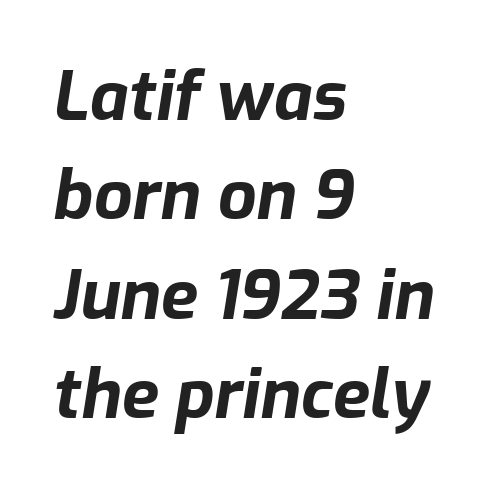
The image shows 68 px bold type, italic (leaning right); set left-aligned, normal line spacing (1.46x), normal letter spacing, not underlined; low stroke contrast and a medium x-height.
